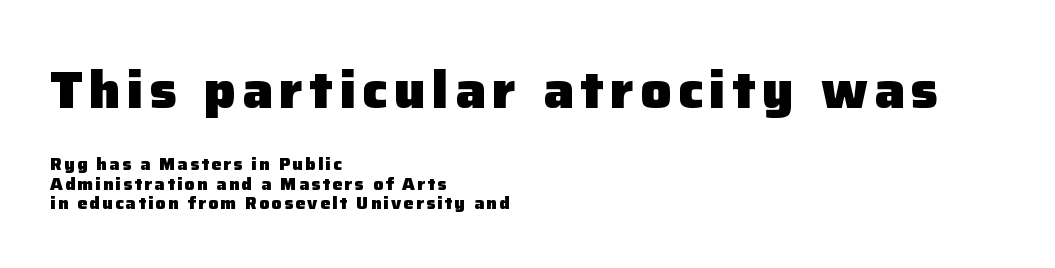
{"serif": "no", "italic": "no", "bold": "yes", "weight": "heavy", "width": "normal", "stroke_contrast": "low", "x_height": "medium", "monospaced": "no", "underline": "no", "align": "left", "line_spacing_ratio": 1.16, "larger_block": "first", "size_ratio": 3.0, "glyph_px": 51}
